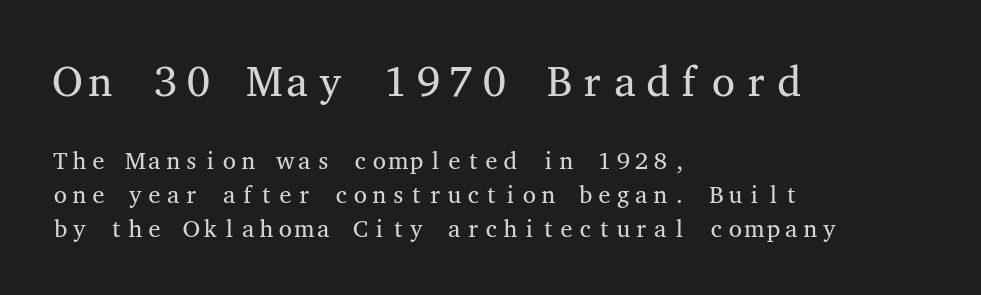
The image shows 42 px regular-weight, wide serif type, upright, monospaced; set left-aligned, normal line spacing (1.4x), normal letter spacing, not underlined; the first (top) block is 1.75x larger; medium stroke contrast and a medium x-height.
